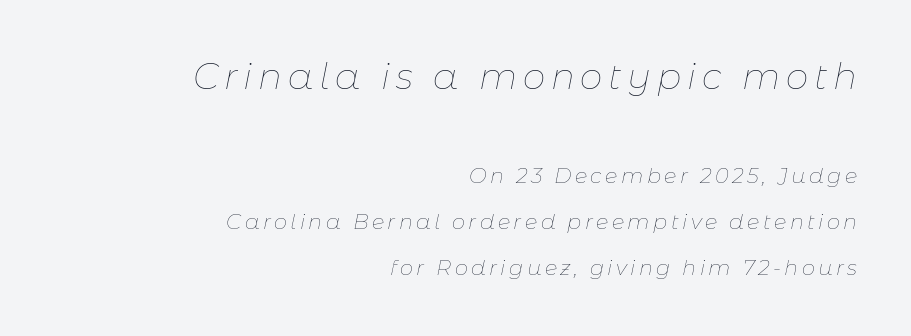
{"italic": "yes", "lean": "right", "slant_degrees": 11, "bold": "no", "weight": "thin", "width": "normal", "stroke_contrast": "low", "x_height": "medium", "monospaced": "no", "underline": "no", "align": "right", "line_spacing": "loose", "line_spacing_ratio": 2.2, "larger_block": "first", "size_ratio": 1.71, "glyph_px": 36}
